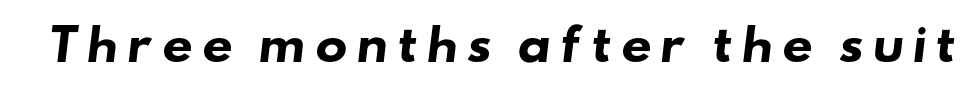
The image shows 43 px heavy, wide sans-serif type; set not underlined; low stroke contrast and a small x-height.
